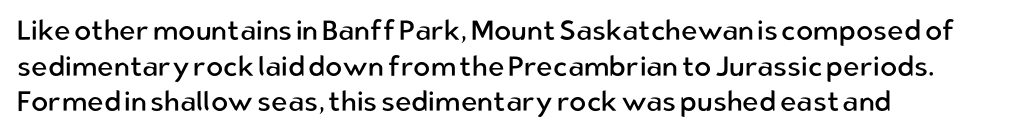
Q: Is the text bold? A: No.
Q: Is the text italic (slanted)? A: No, it is upright.
Q: Is the typeface a serif or a sans-serif typeface? A: Sans-serif.
Q: Is the text underlined? A: No.
Q: How is the paragraph aligned? A: Left-aligned.
Q: Is the spacing between letters normal or unusually wide? A: Normal.
Q: Is the spacing between lines tight, normal or loose? A: Normal.
Q: Width (condensed, normal, or wide)? A: Normal.
Q: Stroke contrast? A: Low.
Q: x-height? A: Medium.
Q: Monospaced? A: No.
